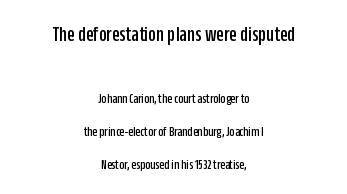
{"italic": "no", "underline": "no", "align": "center", "line_spacing": "loose", "line_spacing_ratio": 2.35, "letter_spacing": "normal", "letter_spacing_em": 0.0, "larger_block": "first", "size_ratio": 1.57, "glyph_px": 22}
